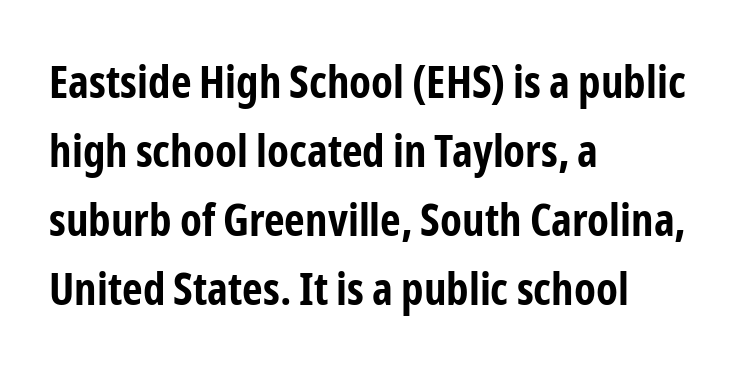
Q: Is the text bold? A: Yes.
Q: Is the text italic (slanted)? A: No, it is upright.
Q: Is the typeface a serif or a sans-serif typeface? A: Sans-serif.
Q: Is the text underlined? A: No.
Q: How is the paragraph aligned? A: Left-aligned.
Q: Is the spacing between letters normal or unusually wide? A: Normal.
Q: Is the spacing between lines tight, normal or loose? A: Normal.
Q: Width (condensed, normal, or wide)? A: Condensed.
Q: Stroke contrast? A: Low.
Q: x-height? A: Medium.
Q: Monospaced? A: No.
